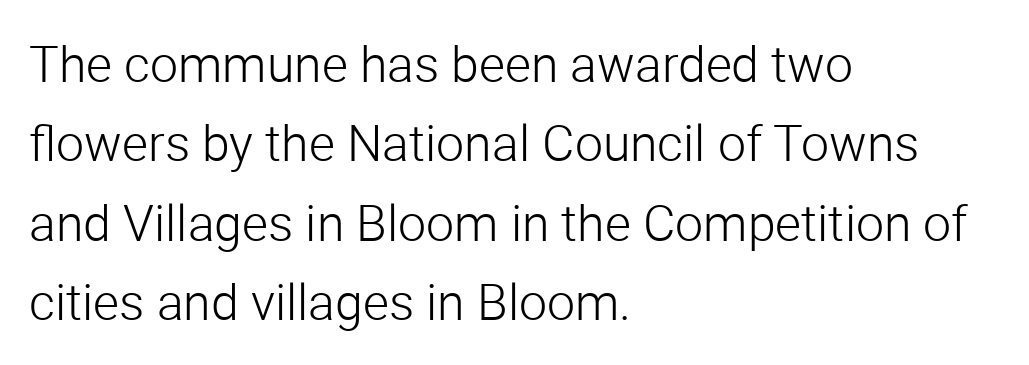
The image shows 50 px light sans-serif type, upright; set left-aligned, normal line spacing (1.59x), normal letter spacing, not underlined; low stroke contrast and a medium x-height.
